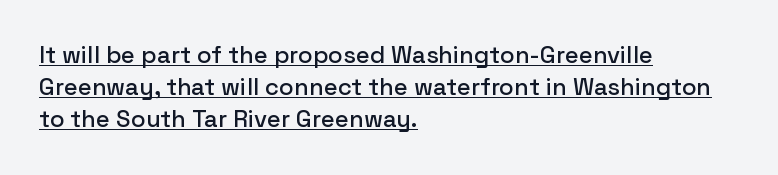
Whoever set this chose a conventional vertical rhythm. Caption: standard tracking, unaltered. Beneath each row of characters lies a ruled line. Nope, not italic — everything's standing straight.
